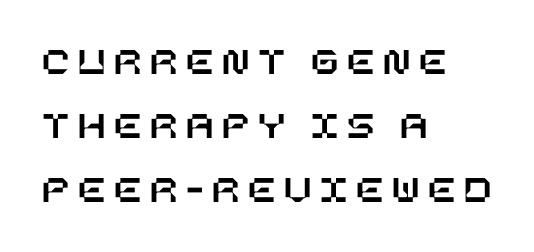
The image shows 40 px text type, upright; set left-aligned, normal line spacing (1.6x), unusually wide letter spacing (+0.22 em), not underlined; low stroke contrast and a large x-height.
